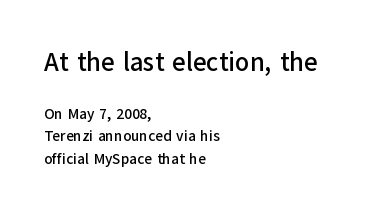
You could call the tracking neutral — neither tight nor loose. The words here are not underlined. Baseline-to-baseline distance is the conventional proportion of letter height. These lines were composed using upright roman letters.
